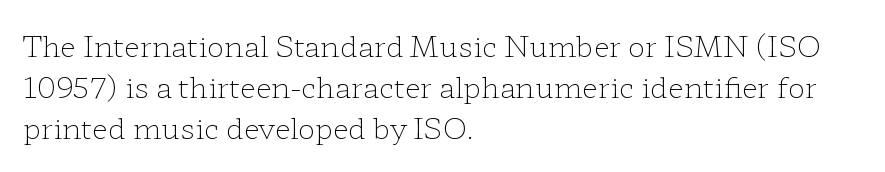
The image shows 29 px light, wide serif type, upright; set left-aligned, normal line spacing (1.42x), normal letter spacing, not underlined; low stroke contrast and a medium x-height.
